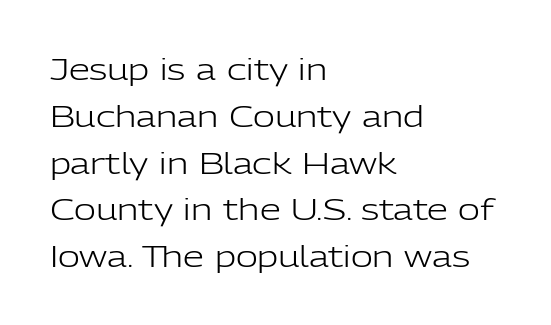
No italicization has been applied; the sample stays upright. Typographically, this falls in the sans-serif category. Plain, unruled lines of type. No heavy texture on the line: the type isn't bold.
